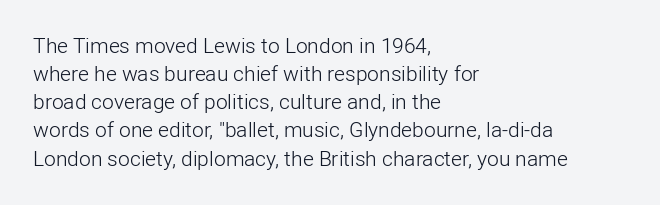
{"italic": "no", "bold": "no", "underline": "no", "align": "left", "line_spacing": "normal", "line_spacing_ratio": 1.34, "letter_spacing": "normal", "letter_spacing_em": 0.0, "glyph_px": 21}
